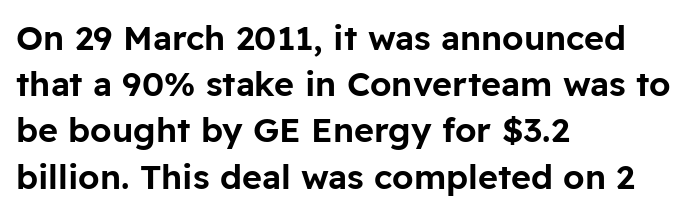
The lettering holds an erect, upright posture throughout. The space beneath each line is pristine and unruled. Regarding serifs, this sample does without them. These lines stack with their left ends in a neat column. The rendering uses natural spacing where letterforms have individual widths.
